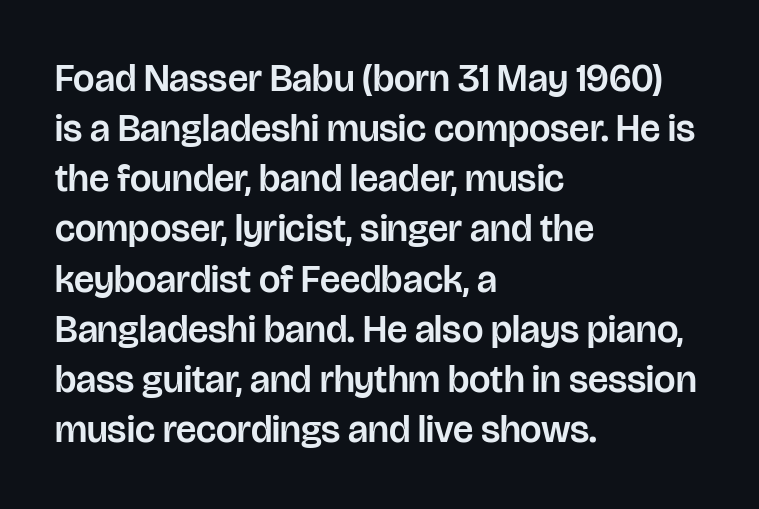
Q: Is the text italic (slanted)? A: No, it is upright.
Q: Is the typeface a serif or a sans-serif typeface? A: Sans-serif.
Q: Is the text underlined? A: No.
Q: How is the paragraph aligned? A: Left-aligned.
Q: Is the spacing between letters normal or unusually wide? A: Normal.
Q: Is the spacing between lines tight, normal or loose? A: Normal.
Q: Width (condensed, normal, or wide)? A: Normal.
Q: Stroke contrast? A: Low.
Q: x-height? A: Large.
Q: Monospaced? A: No.
